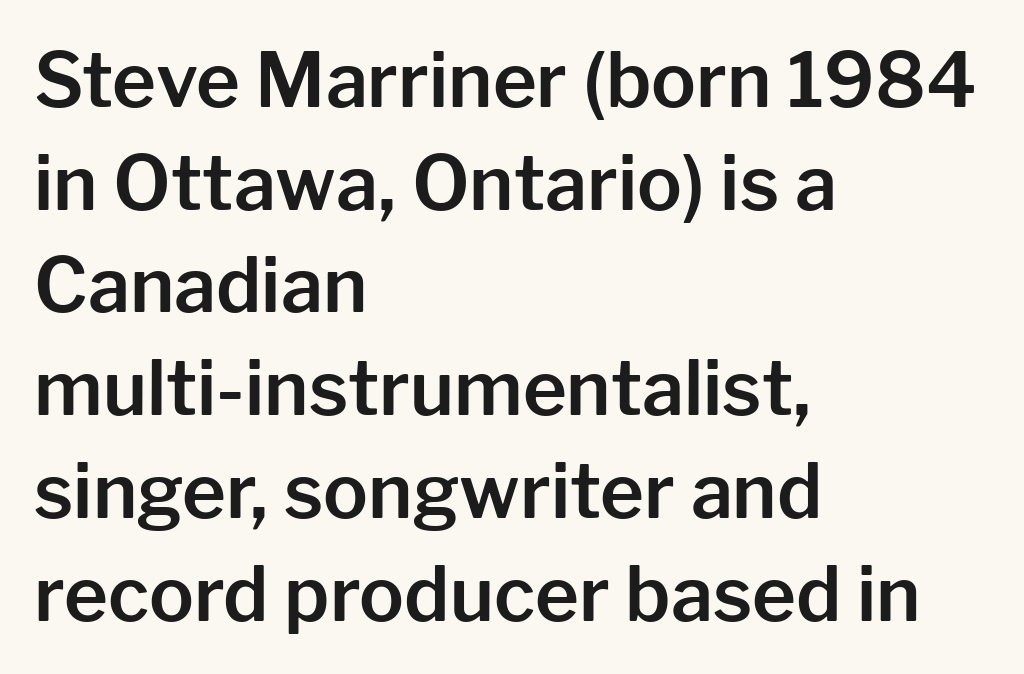
The image shows 75 px sans-serif type, upright; set left-aligned, normal line spacing (1.37x), normal letter spacing, not underlined; low stroke contrast and a medium x-height.
